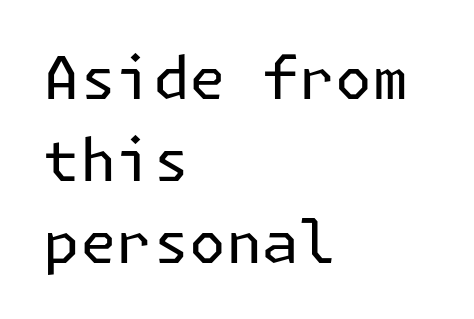
{"serif": "no", "italic": "no", "bold": "no", "weight": "regular", "width": "normal", "stroke_contrast": "low", "x_height": "medium", "underline": "no", "align": "left", "line_spacing": "normal", "line_spacing_ratio": 1.39, "letter_spacing": "normal", "letter_spacing_em": 0.0, "glyph_px": 59}
